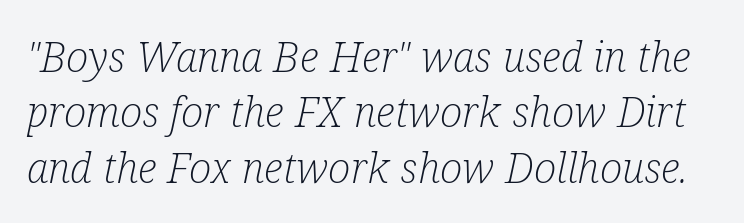
The image shows 42 px light, condensed serif type, italic (leaning right); set normal line spacing (1.32x), normal letter spacing, not underlined; low stroke contrast and a medium x-height.
